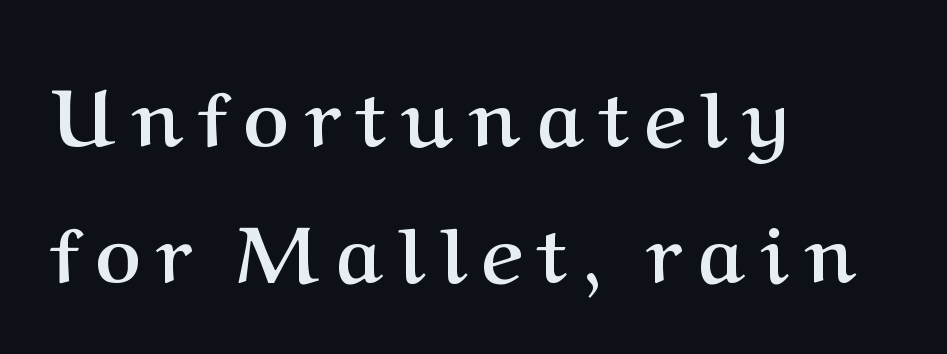
Q: Is the text bold? A: Yes.
Q: Is the text italic (slanted)? A: No, it is upright.
Q: Is the typeface a serif or a sans-serif typeface? A: Serif.
Q: Is the text underlined? A: No.
Q: How is the paragraph aligned? A: Left-aligned.
Q: Is the spacing between letters normal or unusually wide? A: Unusually wide.
Q: Width (condensed, normal, or wide)? A: Normal.
Q: Stroke contrast? A: Medium.
Q: x-height? A: Medium.
Q: Monospaced? A: No.
